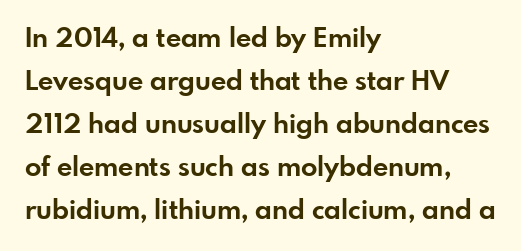
Typesetter's note: full bold, strokes at maximum text heaviness. Quick note: interline space is typical. Compared with a centered layout, this one pins lines to the left instead. Tall strokes in this sample are plumb rather than angled. The tracking reads as untouched default to a designer's eye. Has an underline been added? It has not.
